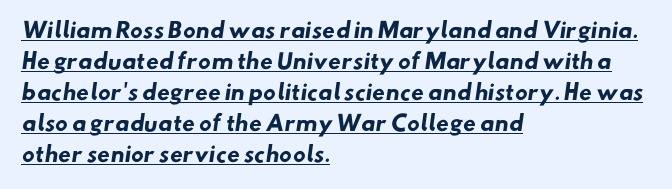
{"bold": "yes", "underline": "yes", "align": "left", "line_spacing": "normal", "line_spacing_ratio": 1.48, "letter_spacing": "normal", "letter_spacing_em": 0.0, "glyph_px": 21}
